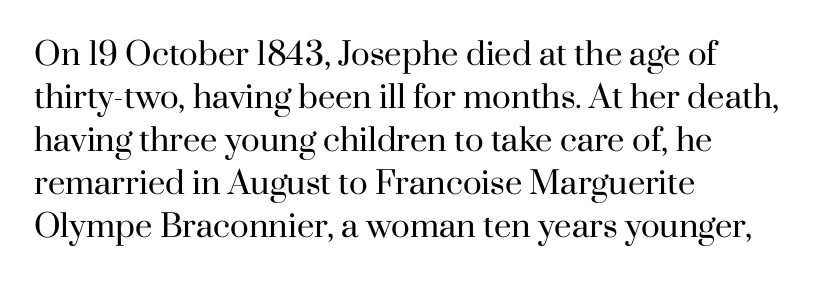
Q: Is the text bold? A: No.
Q: Is the text italic (slanted)? A: No, it is upright.
Q: Is the typeface a serif or a sans-serif typeface? A: Serif.
Q: Is the text underlined? A: No.
Q: How is the paragraph aligned? A: Left-aligned.
Q: Is the spacing between letters normal or unusually wide? A: Normal.
Q: Is the spacing between lines tight, normal or loose? A: Normal.
Q: Width (condensed, normal, or wide)? A: Normal.
Q: Stroke contrast? A: High.
Q: x-height? A: Small.
Q: Monospaced? A: No.
